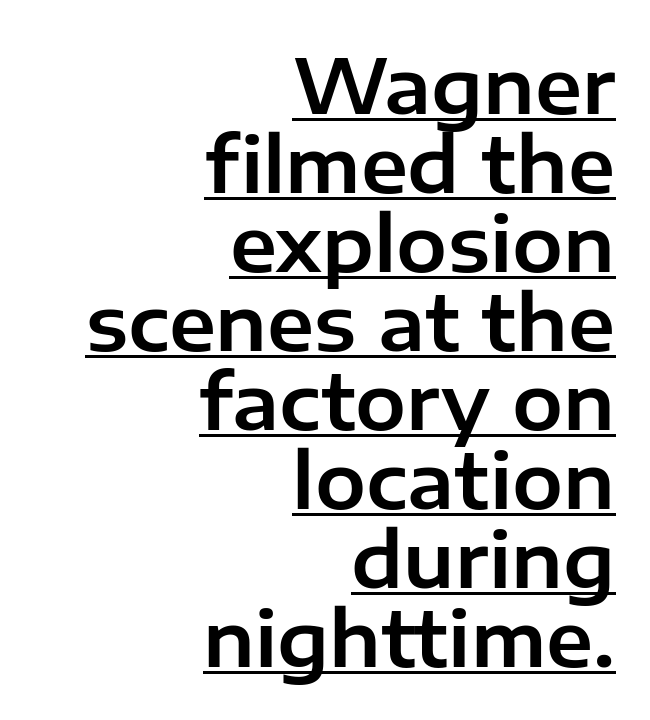
{"serif": "no", "italic": "no", "width": "normal", "stroke_contrast": "low", "x_height": "medium", "monospaced": "no", "underline": "yes", "align": "right", "line_spacing": "tight", "line_spacing_ratio": 1.04, "letter_spacing": "normal", "letter_spacing_em": 0.0, "glyph_px": 76}
